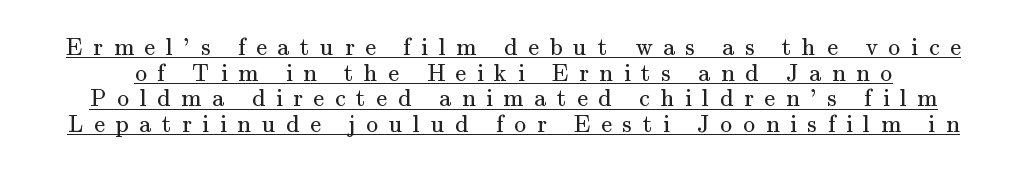
The image shows 24 px text type, upright; set tight line spacing (1.07x), unusually wide letter spacing (+0.45 em), underlined.
